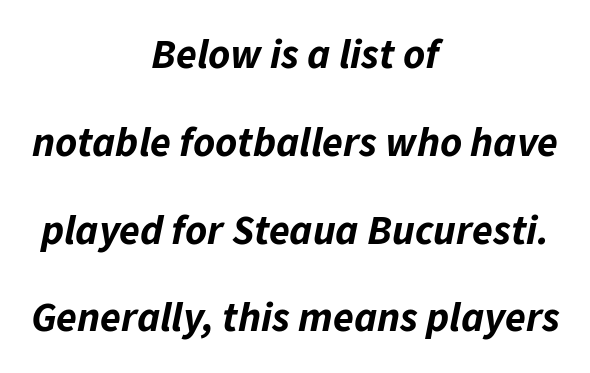
Q: Is the text bold? A: Yes.
Q: Is the text italic (slanted)? A: Yes, it leans right by about 11 degrees.
Q: Is the text underlined? A: No.
Q: How is the paragraph aligned? A: Centered.
Q: Is the spacing between letters normal or unusually wide? A: Normal.
Q: Is the spacing between lines tight, normal or loose? A: Loose.
Q: Width (condensed, normal, or wide)? A: Normal.
Q: Stroke contrast? A: Low.
Q: x-height? A: Medium.
Q: Monospaced? A: No.
